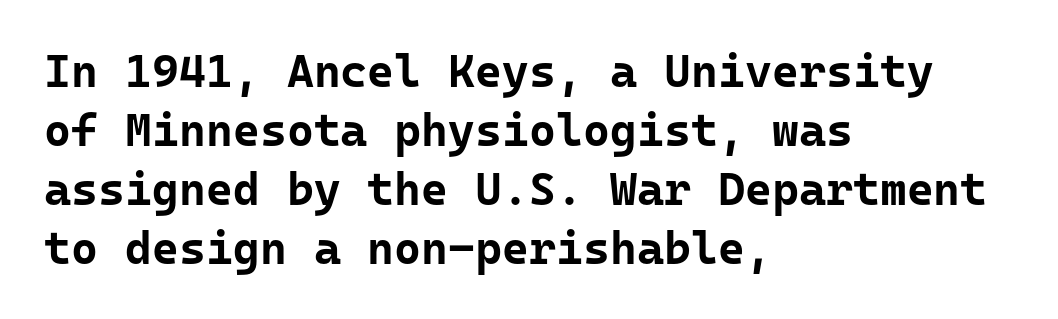
Q: Is the text bold? A: Yes.
Q: Is the text italic (slanted)? A: No, it is upright.
Q: Is the typeface a serif or a sans-serif typeface? A: Sans-serif.
Q: Is the text underlined? A: No.
Q: How is the paragraph aligned? A: Left-aligned.
Q: Is the spacing between letters normal or unusually wide? A: Normal.
Q: Is the spacing between lines tight, normal or loose? A: Normal.
Q: Width (condensed, normal, or wide)? A: Normal.
Q: Stroke contrast? A: Low.
Q: x-height? A: Medium.
Q: Monospaced? A: Yes.
